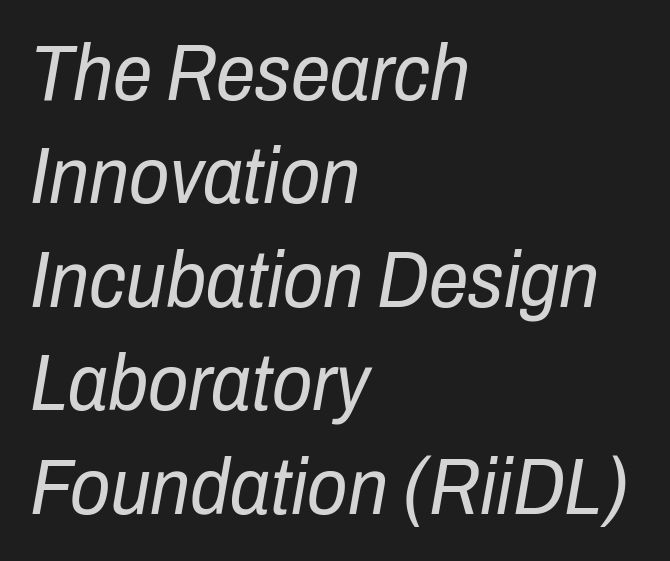
Characters follow at the spacing the type designer built in. The passage shown leans; its letterforms are oblique. A quiet, ordinary-to-light weight characterises the typeface. Spacing verdict: proportional, widths tailored to each character. This block has exactly the height ordinary leading produces.
